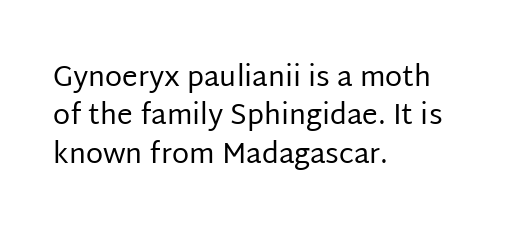
Q: Is the text bold? A: No.
Q: Is the text italic (slanted)? A: No, it is upright.
Q: Is the typeface a serif or a sans-serif typeface? A: Sans-serif.
Q: Is the text underlined? A: No.
Q: How is the paragraph aligned? A: Left-aligned.
Q: Is the spacing between letters normal or unusually wide? A: Normal.
Q: Is the spacing between lines tight, normal or loose? A: Normal.
Q: Width (condensed, normal, or wide)? A: Normal.
Q: Stroke contrast? A: Low.
Q: x-height? A: Large.
Q: Monospaced? A: No.
